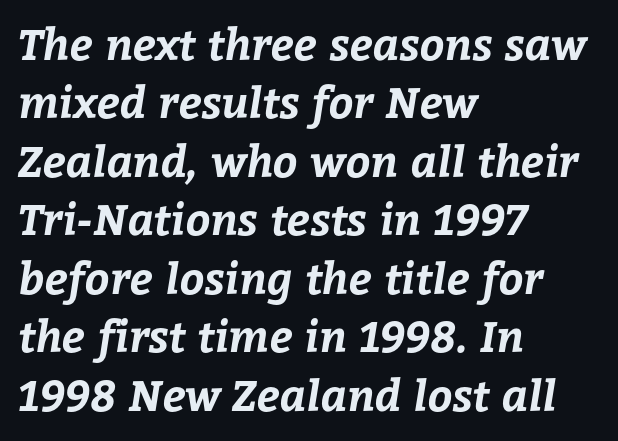
{"bold": "yes", "weight": "bold", "width": "normal", "stroke_contrast": "low", "x_height": "medium", "monospaced": "no", "underline": "no", "align": "left", "line_spacing": "normal", "line_spacing_ratio": 1.36, "letter_spacing": "normal", "letter_spacing_em": 0.0, "glyph_px": 43}
